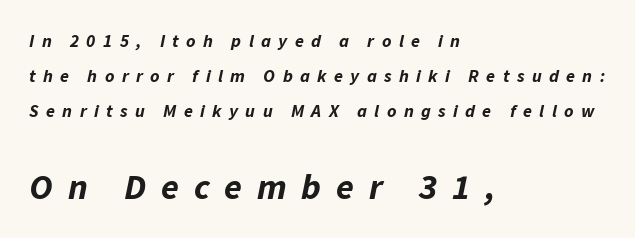
Q: Is the text bold? A: Yes.
Q: Is the text italic (slanted)? A: Yes, it leans right by about 11 degrees.
Q: Is the text underlined? A: No.
Q: How is the paragraph aligned? A: Left-aligned.
Q: Is the spacing between letters normal or unusually wide? A: Unusually wide.
Q: Is the spacing between lines tight, normal or loose? A: Loose.
Q: Which block of text is set in a larger size, the first (top) or the second (bottom)? A: The second (bottom) one.
Q: Width (condensed, normal, or wide)? A: Normal.
Q: Stroke contrast? A: Low.
Q: x-height? A: Medium.
Q: Monospaced? A: No.
